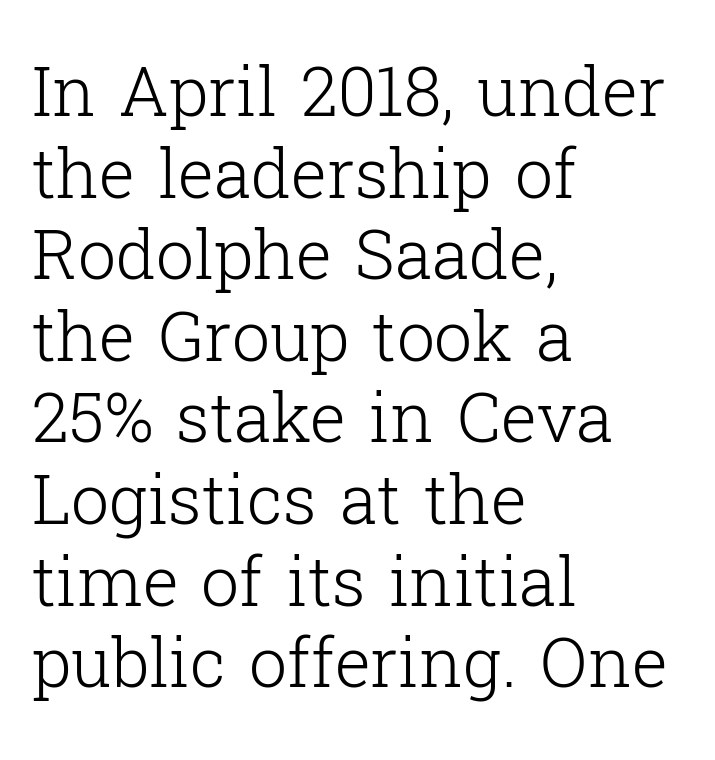
You could not count columns in this text — the font is proportionally spaced. Heaviness? Minimal to ordinary, like unemphasized prose. The characters display serif detailing at their extremities. Style check: upright.
